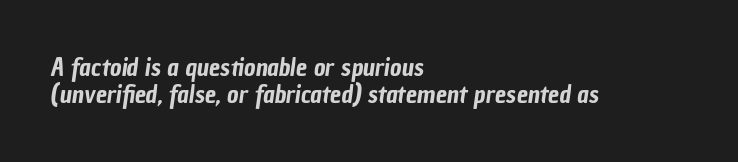
{"underline": "no", "align": "left", "line_spacing": "tight", "line_spacing_ratio": 1.07, "letter_spacing": "normal", "letter_spacing_em": 0.0, "glyph_px": 25}
